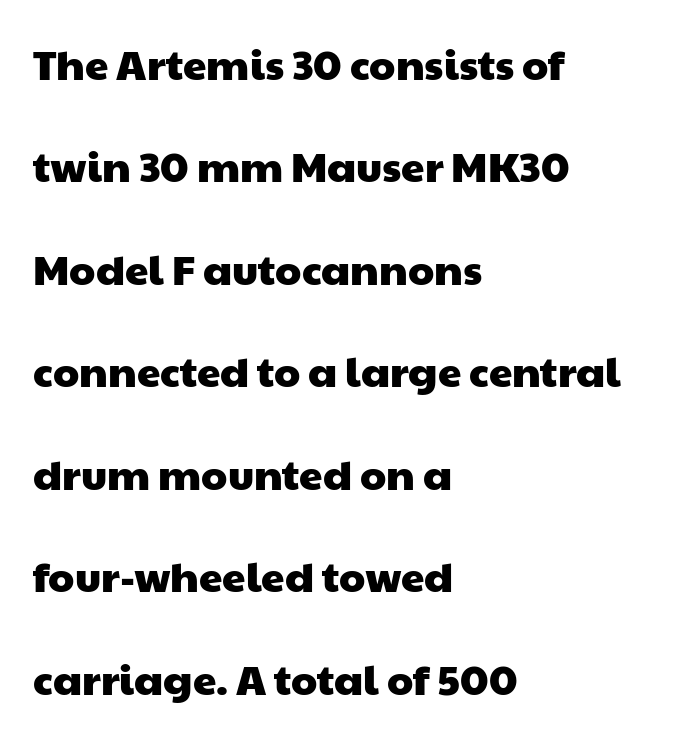
{"serif": "no", "width": "wide", "stroke_contrast": "low", "x_height": "medium", "monospaced": "no", "underline": "no", "align": "left", "line_spacing": "loose", "line_spacing_ratio": 2.44, "letter_spacing": "normal", "letter_spacing_em": 0.0, "glyph_px": 42}
